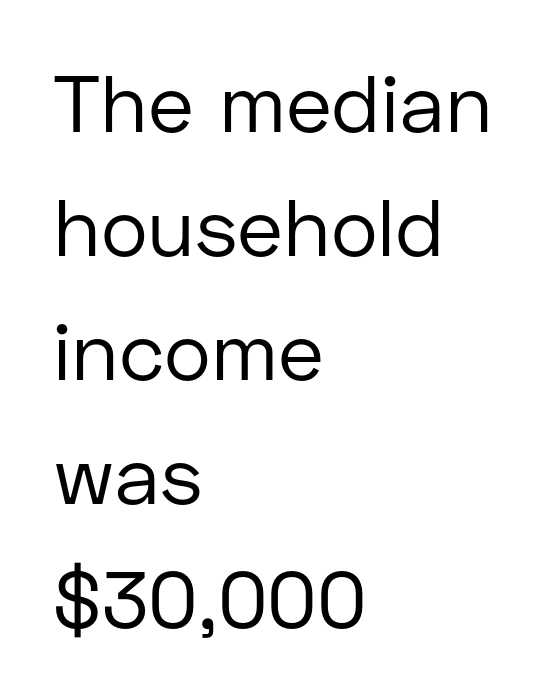
{"serif": "no", "italic": "no", "bold": "no", "weight": "regular", "width": "normal", "stroke_contrast": "low", "x_height": "medium", "monospaced": "no", "underline": "no", "align": "left", "line_spacing": "normal", "line_spacing_ratio": 1.55, "letter_spacing": "normal", "letter_spacing_em": 0.0, "glyph_px": 80}
